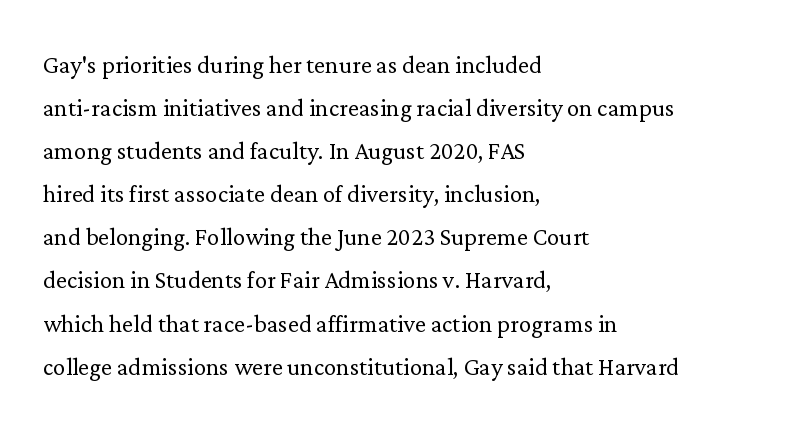
Q: Is the text bold? A: No.
Q: Is the text italic (slanted)? A: No, it is upright.
Q: Is the typeface a serif or a sans-serif typeface? A: Serif.
Q: Is the text underlined? A: No.
Q: How is the paragraph aligned? A: Left-aligned.
Q: Is the spacing between letters normal or unusually wide? A: Normal.
Q: Is the spacing between lines tight, normal or loose? A: Normal.
Q: Width (condensed, normal, or wide)? A: Normal.
Q: Stroke contrast? A: Low.
Q: x-height? A: Medium.
Q: Monospaced? A: No.
